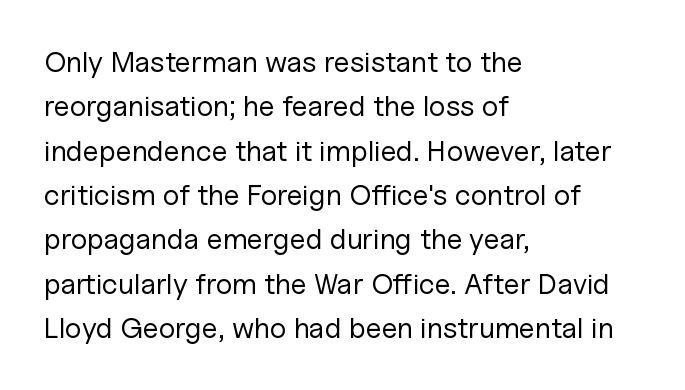
The image shows 29 px regular-weight sans-serif type, upright; set left-aligned, normal line spacing (1.53x), normal letter spacing, not underlined; low stroke contrast and a medium x-height.
